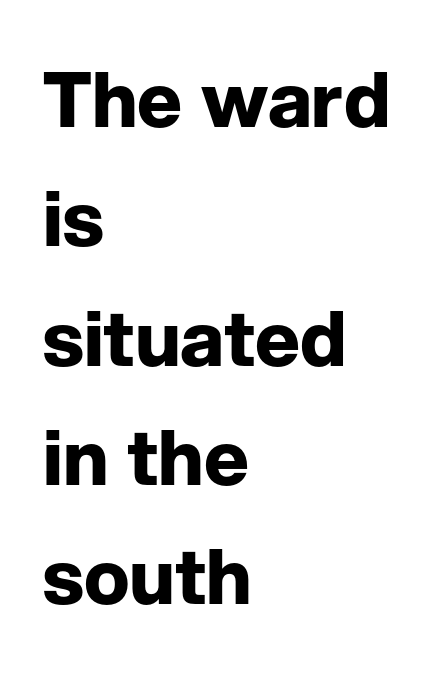
{"serif": "no", "italic": "no", "bold": "yes", "weight": "bold", "width": "normal", "stroke_contrast": "low", "x_height": "medium", "monospaced": "no", "underline": "no", "align": "left", "line_spacing": "normal", "line_spacing_ratio": 1.57, "letter_spacing": "normal", "letter_spacing_em": 0.0, "glyph_px": 76}
